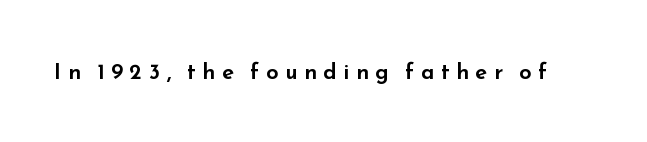
{"italic": "no", "underline": "no", "letter_spacing": "wide", "letter_spacing_em": 0.3, "glyph_px": 22}
